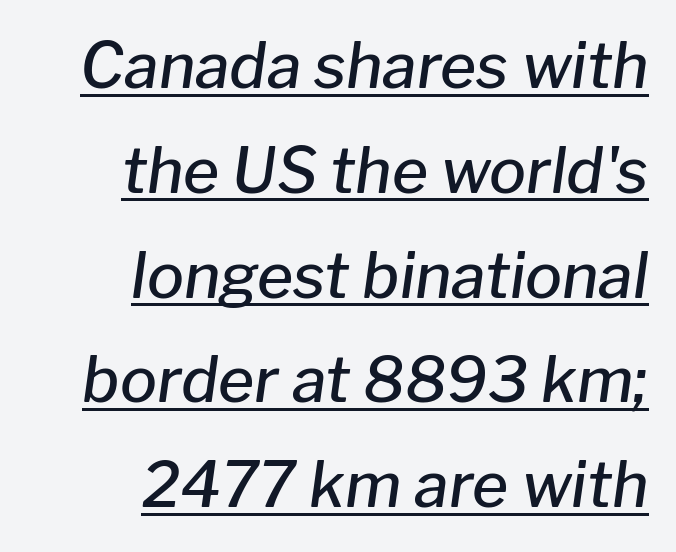
{"italic": "yes", "lean": "right", "slant_degrees": 8, "bold": "semi", "weight": "semibold", "width": "normal", "stroke_contrast": "low", "x_height": "medium", "monospaced": "no", "underline": "yes", "align": "right", "line_spacing": "normal", "line_spacing_ratio": 1.69, "letter_spacing": "normal", "letter_spacing_em": 0.0, "glyph_px": 62}
